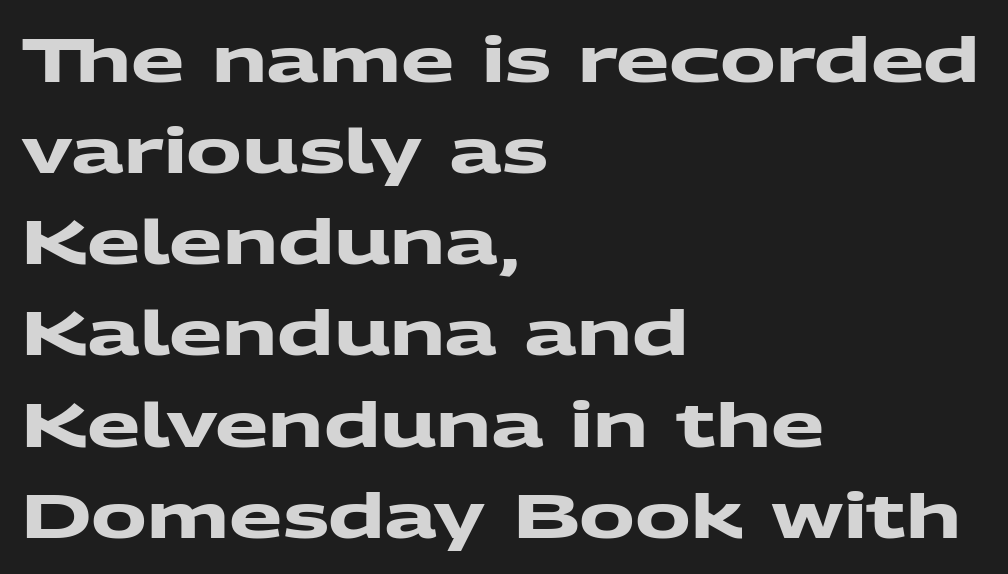
The image shows 62 px heavy, wide sans-serif type; set left-aligned, normal line spacing (1.47x), normal letter spacing, not underlined; medium stroke contrast and a medium x-height.
